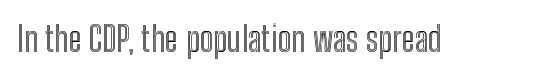
Proportional: the letters do not fall into vertical columns. The specimen omits any rule beneath the text block's lines. Does extra space separate the letters? No, they use regular spacing. These lines were composed using upright roman letters.
